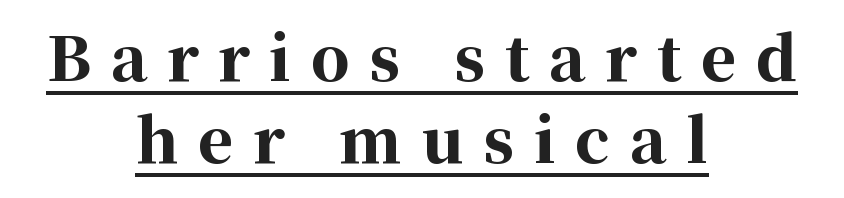
Q: Is the text bold? A: Yes.
Q: Is the text italic (slanted)? A: No, it is upright.
Q: Is the typeface a serif or a sans-serif typeface? A: Serif.
Q: Is the text underlined? A: Yes.
Q: How is the paragraph aligned? A: Centered.
Q: Is the spacing between letters normal or unusually wide? A: Unusually wide.
Q: Is the spacing between lines tight, normal or loose? A: Normal.
Q: Width (condensed, normal, or wide)? A: Normal.
Q: Stroke contrast? A: High.
Q: x-height? A: Medium.
Q: Monospaced? A: No.
